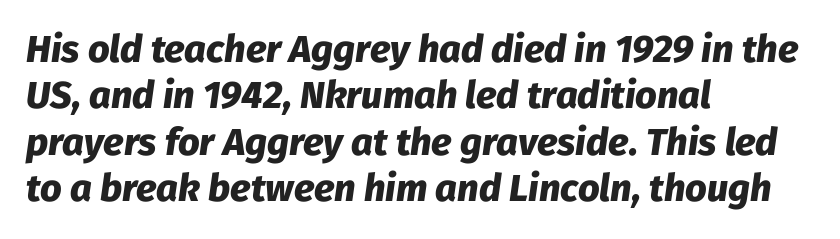
{"italic": "yes", "lean": "right", "slant_degrees": 8, "bold": "yes", "weight": "heavy", "width": "normal", "stroke_contrast": "low", "x_height": "medium", "monospaced": "no", "underline": "no", "align": "left", "line_spacing_ratio": 1.22, "letter_spacing": "normal", "letter_spacing_em": 0.0, "glyph_px": 38}
